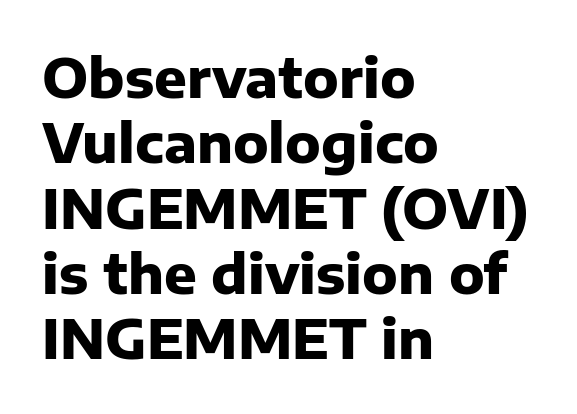
The image shows 54 px heavy sans-serif type, upright; set left-aligned, line spacing 1.21x, normal letter spacing, not underlined; low stroke contrast and a medium x-height.
